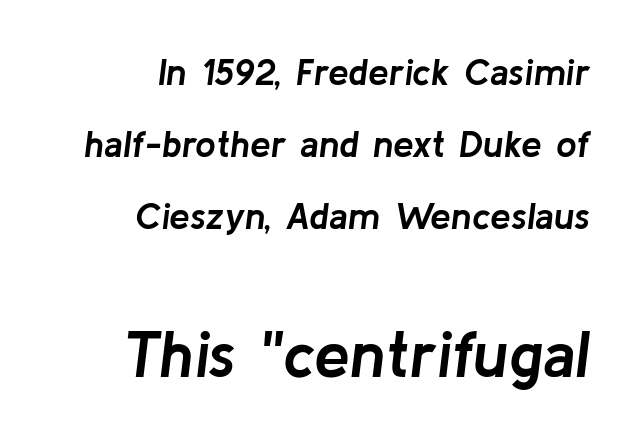
Q: Is the text bold? A: Yes.
Q: Is the text italic (slanted)? A: Yes, it leans right by about 8 degrees.
Q: Is the text underlined? A: No.
Q: How is the paragraph aligned? A: Right-aligned.
Q: Is the spacing between letters normal or unusually wide? A: Normal.
Q: Is the spacing between lines tight, normal or loose? A: Loose.
Q: Which block of text is set in a larger size, the first (top) or the second (bottom)? A: The second (bottom) one.
Q: Width (condensed, normal, or wide)? A: Normal.
Q: Stroke contrast? A: Low.
Q: x-height? A: Medium.
Q: Monospaced? A: No.
